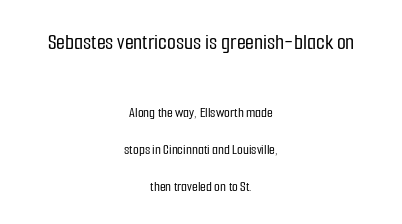
Bare-footed words on every line. The face used here appears at its bigger size in the upper chunk. Layout note: lines centered. Whoever set this chose breathing room over compactness in the vertical rhythm. The letters sit at their default tracking, neither squeezed nor spread. Italic: no, the glyphs are upright roman.
